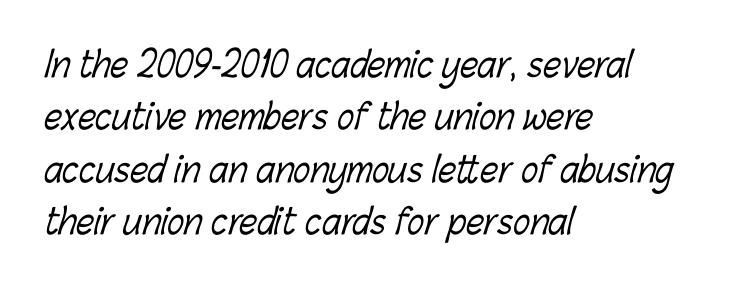
{"bold": "no", "weight": "light", "width": "condensed", "stroke_contrast": "low", "x_height": "medium", "monospaced": "no", "underline": "no", "align": "left", "line_spacing": "normal", "line_spacing_ratio": 1.5, "letter_spacing": "normal", "letter_spacing_em": 0.0, "glyph_px": 35}
